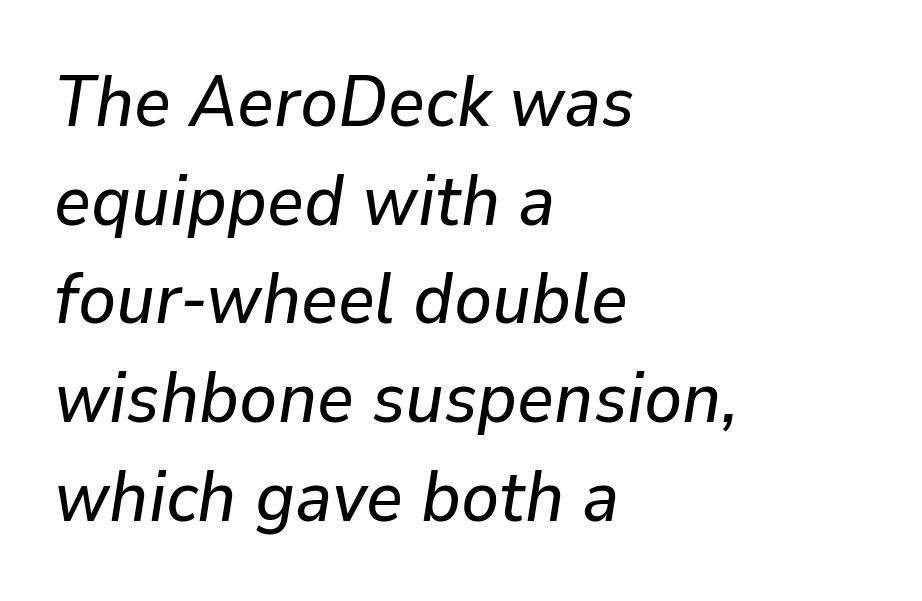
{"italic": "yes", "lean": "right", "slant_degrees": 9, "width": "normal", "stroke_contrast": "low", "x_height": "medium", "monospaced": "no", "underline": "no", "align": "left", "line_spacing": "normal", "line_spacing_ratio": 1.39, "letter_spacing": "normal", "letter_spacing_em": 0.0, "glyph_px": 71}
